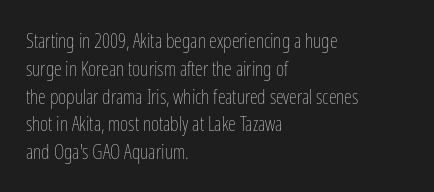
{"italic": "no", "bold": "no", "underline": "no", "align": "left", "line_spacing": "normal", "line_spacing_ratio": 1.39, "letter_spacing": "normal", "letter_spacing_em": 0.0, "glyph_px": 20}
